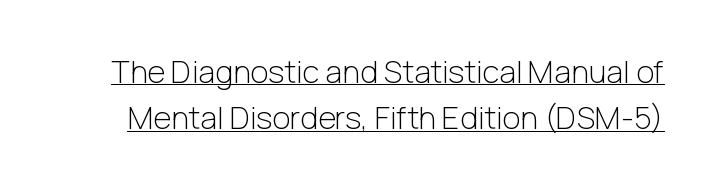
Vertical strokes here are truly vertical. The passage shown is typed in a proportional face where columns would drift. Compared with typical body copy, the letter spacing here is the same. Regarding leading, the lines here are spaced in the standard way.
